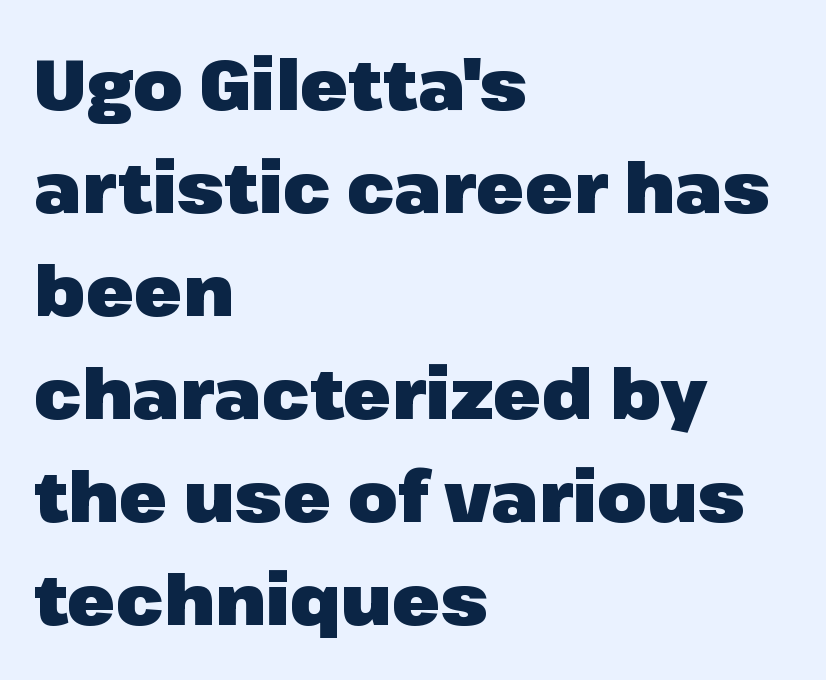
Q: Is the text bold? A: Yes.
Q: Is the text italic (slanted)? A: No, it is upright.
Q: Is the typeface a serif or a sans-serif typeface? A: Sans-serif.
Q: Is the text underlined? A: No.
Q: How is the paragraph aligned? A: Left-aligned.
Q: Is the spacing between letters normal or unusually wide? A: Normal.
Q: Is the spacing between lines tight, normal or loose? A: Normal.
Q: Width (condensed, normal, or wide)? A: Normal.
Q: Stroke contrast? A: Low.
Q: x-height? A: Medium.
Q: Monospaced? A: No.
